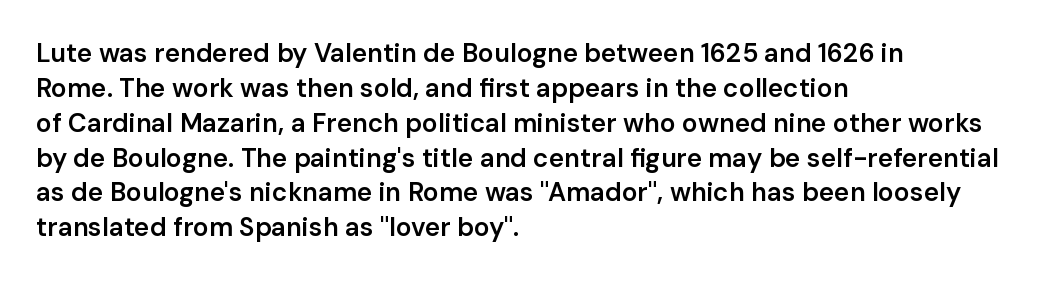
{"italic": "no", "bold": "semi", "underline": "no", "align": "left", "line_spacing": "normal", "line_spacing_ratio": 1.34, "letter_spacing": "normal", "letter_spacing_em": 0.0, "glyph_px": 26}
